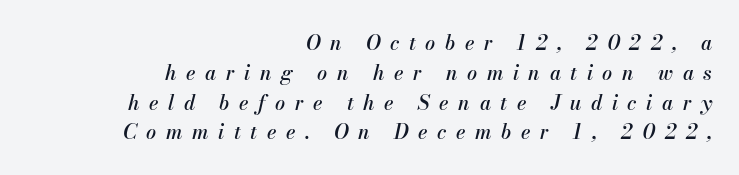
Q: Is the text italic (slanted)? A: Yes, it leans right by about 13 degrees.
Q: Is the text underlined? A: No.
Q: How is the paragraph aligned? A: Right-aligned.
Q: Is the spacing between letters normal or unusually wide? A: Unusually wide.
Q: Is the spacing between lines tight, normal or loose? A: Normal.
